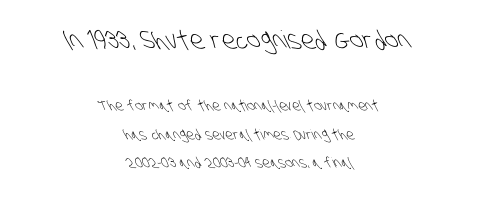
{"bold": "no", "underline": "no", "align": "center", "line_spacing": "loose", "line_spacing_ratio": 2.02, "letter_spacing": "normal", "letter_spacing_em": 0.0, "larger_block": "first", "size_ratio": 1.79, "glyph_px": 25}
